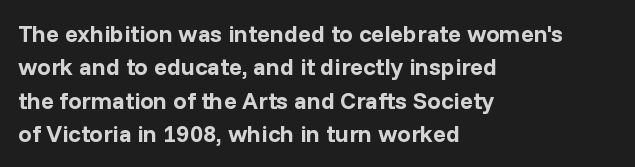
The image shows 24 px bold type, upright; set left-aligned, normal line spacing (1.39x), normal letter spacing, not underlined.
